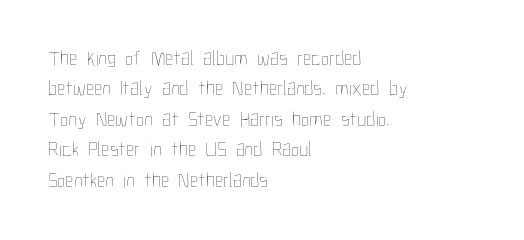
Letter spacing: default. Ink coverage per letter is moderate at most. The rag falls on the right side of this text block. Descenders are the only things crossing below the line. This block has exactly the height ordinary leading produces. This is the regular roman posture of the typeface.
